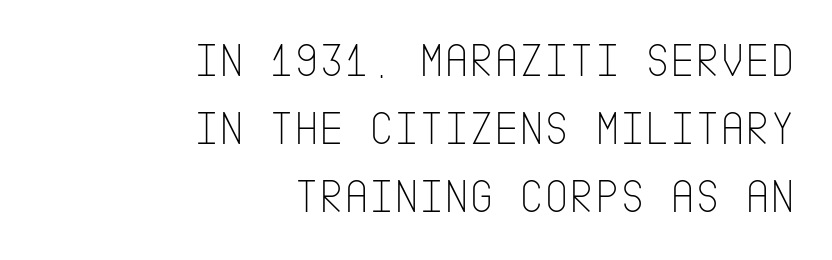
The image shows 48 px thin, condensed sans-serif type, upright; set right-aligned, normal line spacing (1.42x), normal letter spacing, not underlined; low stroke contrast and a large x-height.
